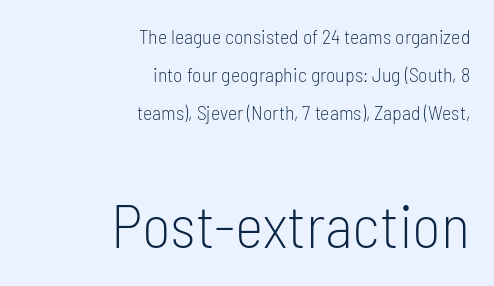
The image shows 61 px light, condensed sans-serif type, upright; set right-aligned, loose line spacing (1.91x), normal letter spacing, not underlined; the second (bottom) block is 3.05x larger; low stroke contrast and a medium x-height.
